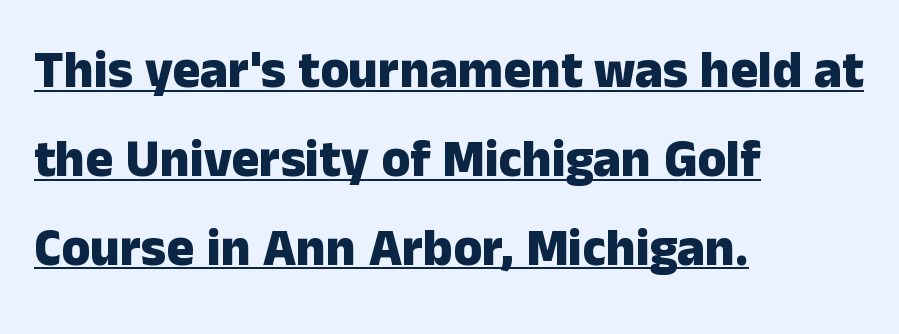
{"serif": "no", "italic": "no", "bold": "yes", "weight": "heavy", "width": "normal", "stroke_contrast": "low", "x_height": "medium", "monospaced": "no", "underline": "yes", "align": "left", "line_spacing_ratio": 1.71, "letter_spacing": "normal", "letter_spacing_em": 0.0, "glyph_px": 52}
